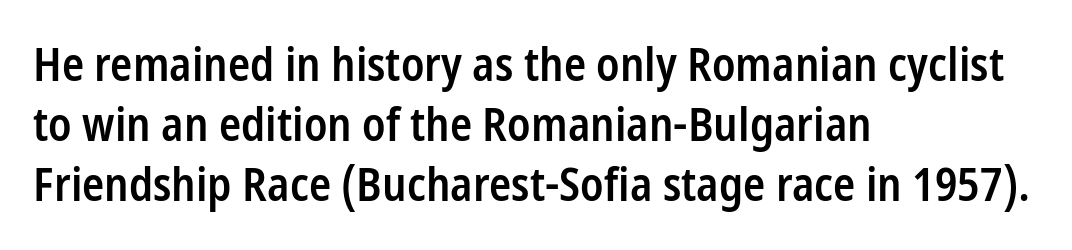
{"serif": "no", "italic": "no", "bold": "semi", "weight": "semibold", "width": "condensed", "stroke_contrast": "low", "x_height": "medium", "monospaced": "no", "underline": "no", "align": "left", "line_spacing": "normal", "line_spacing_ratio": 1.3, "letter_spacing": "normal", "letter_spacing_em": 0.0, "glyph_px": 46}
